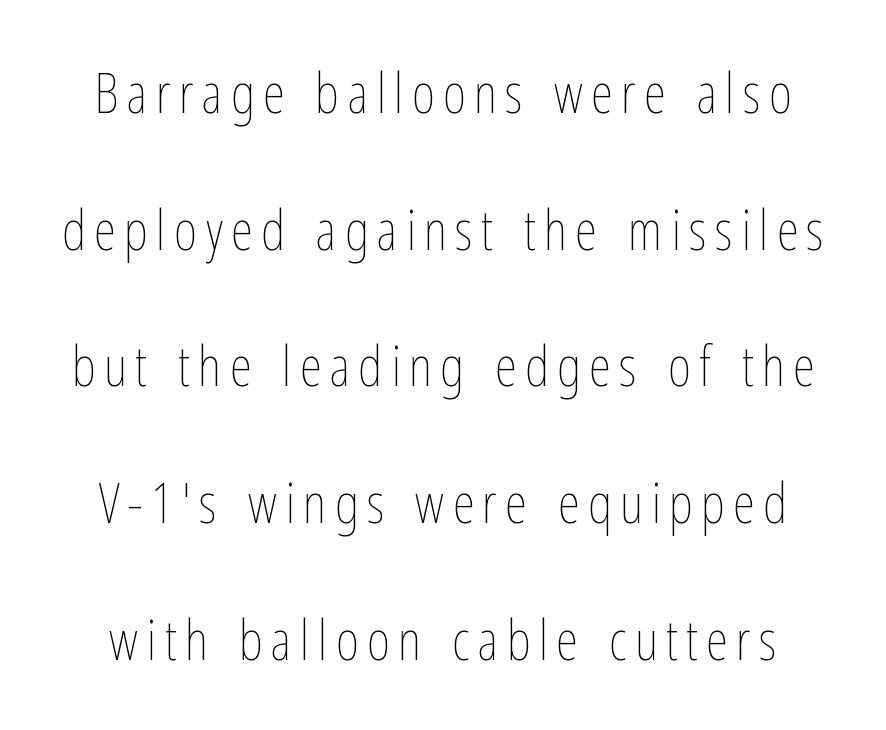
The image shows 56 px thin, condensed type, upright; set loose line spacing (2.44x), not underlined; low stroke contrast and a medium x-height.
